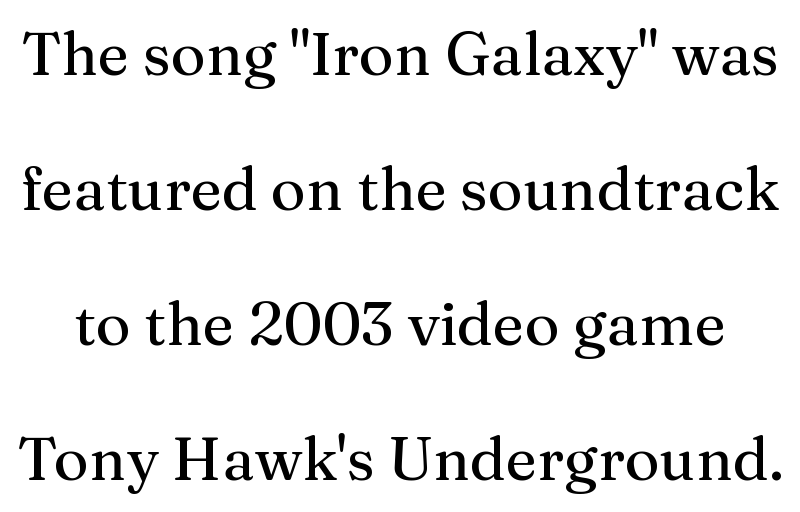
{"serif": "yes", "italic": "no", "width": "normal", "stroke_contrast": "medium", "x_height": "medium", "monospaced": "no", "underline": "no", "line_spacing": "loose", "line_spacing_ratio": 2.25, "letter_spacing": "normal", "letter_spacing_em": 0.0, "glyph_px": 60}
